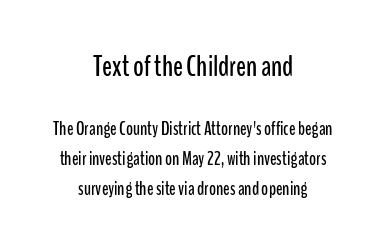
A clean baseline with only descenders dipping below it. The rendering uses natural spacing where letterforms have individual widths. The passage shown has conventional tracking throughout. Font category for this specimen: sans-serif. The rendering positions every line midway between the sides. What's the leading like? Ordinary, nothing unusual.
